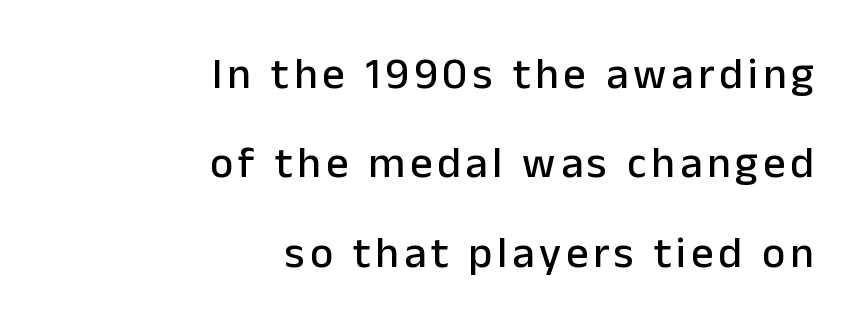
The designer dialed line spacing up above the default. Plain, unruled lines of type. Designer's note — italics off, roman on. The designer went with a sans here, leaving each stem footless. Do the characters align in a grid? No, the font is proportional.
